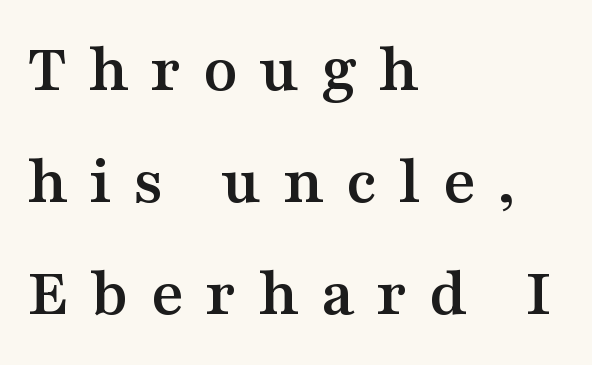
The image shows 71 px wide serif type, upright; set left-aligned, normal line spacing (1.58x), unusually wide letter spacing (+0.3 em), not underlined; medium stroke contrast and a medium x-height.
